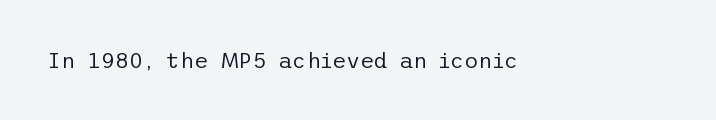
The image shows 22 px text type, upright; set normal letter spacing, not underlined.
